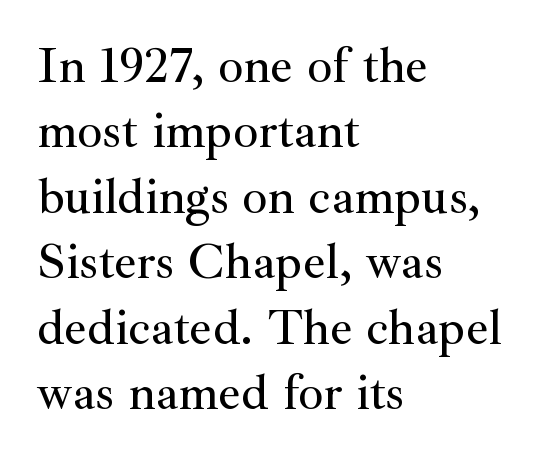
The image shows 50 px serif type, upright; set left-aligned, normal line spacing (1.31x), normal letter spacing, not underlined; medium stroke contrast and a small x-height.
